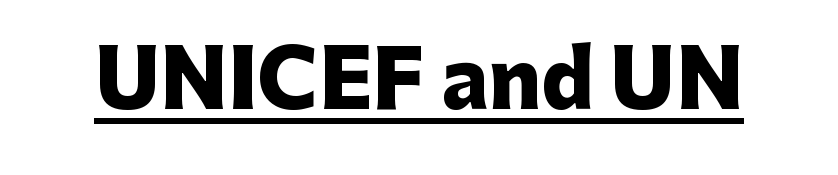
{"serif": "no", "italic": "no", "bold": "yes", "weight": "heavy", "width": "normal", "stroke_contrast": "low", "x_height": "medium", "monospaced": "no", "underline": "yes", "letter_spacing": "normal", "letter_spacing_em": 0.0, "glyph_px": 79}
